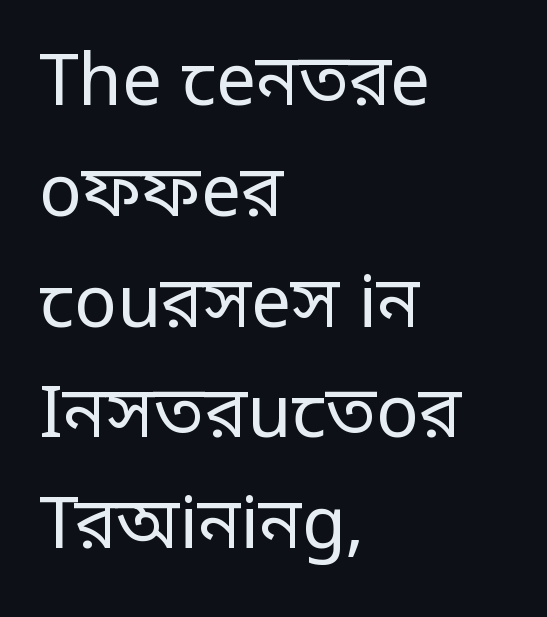
{"serif": "no", "italic": "no", "bold": "no", "weight": "regular", "width": "condensed", "stroke_contrast": "low", "monospaced": "no", "underline": "no", "align": "left", "line_spacing": "normal", "line_spacing_ratio": 1.56, "letter_spacing": "normal", "letter_spacing_em": 0.0, "glyph_px": 71}
